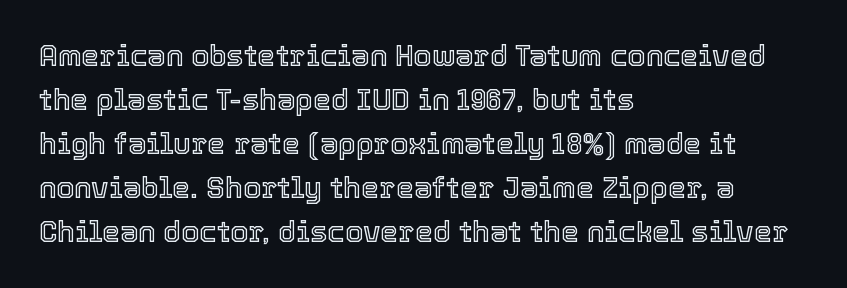
{"italic": "no", "width": "normal", "x_height": "medium", "monospaced": "no", "underline": "no", "align": "left", "line_spacing": "normal", "line_spacing_ratio": 1.52, "letter_spacing": "normal", "letter_spacing_em": 0.0, "glyph_px": 29}
